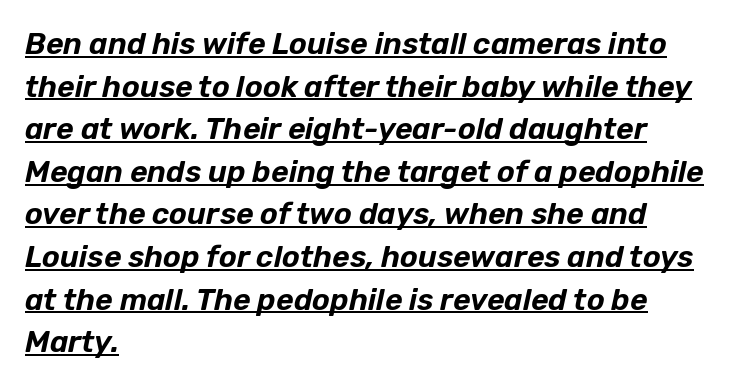
The letters advance in unequal steps, a hallmark of proportional type. The rendering uses a moderate line-height, typical for paragraphs. Looks like someone drew a line under every word here. Compared with ordinary roman type, these characters are visibly tilted.
